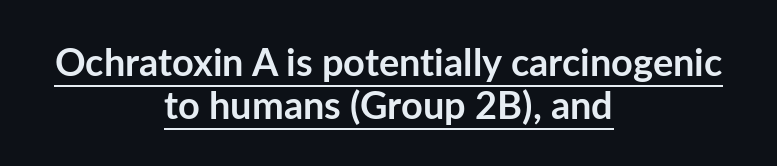
{"serif": "no", "italic": "no", "bold": "yes", "weight": "semibold", "width": "normal", "stroke_contrast": "low", "x_height": "medium", "monospaced": "no", "underline": "yes", "align": "center", "line_spacing": "tight", "line_spacing_ratio": 1.12, "letter_spacing": "normal", "letter_spacing_em": 0.0, "glyph_px": 38}
